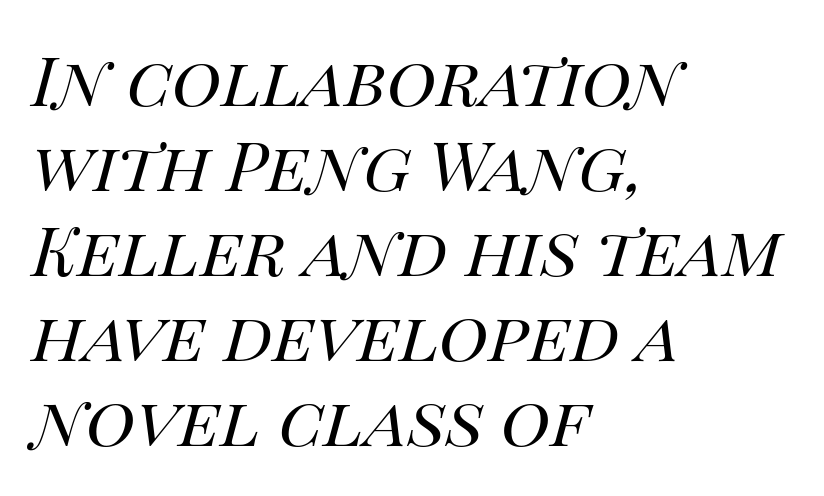
Does the lettering tilt? It does — this is italic. Whoever set this chose a conventional vertical rhythm. Think of a printed novel: that variable character pitch is what you see here. Short and long lines alike share a common starting point at left. Glyph-to-glyph distance matches everyday printed text. This is not heavy type; no bold has been used.
